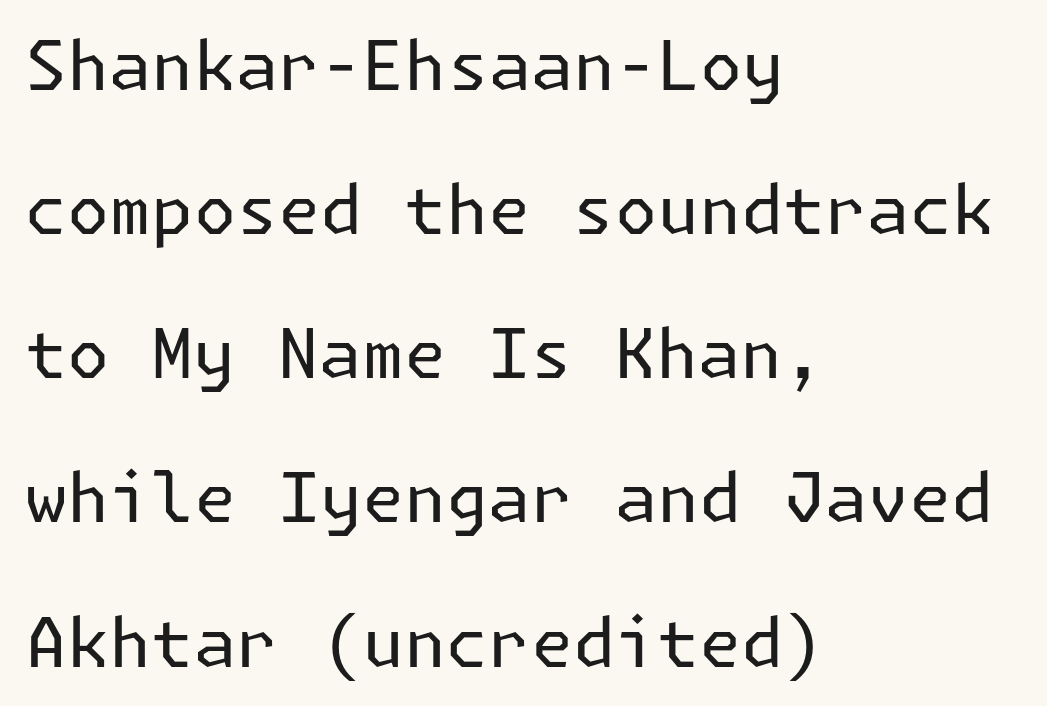
The face used here is rendered with its standard letterfit. The rag falls on the right side of this text block. Unbolded letterforms with no extra heft. Unlike italic type, these characters show no tilt at all. No feet cap the strokes, marking this as sans-serif type.
